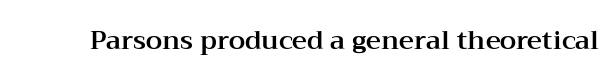
{"italic": "no", "underline": "no", "letter_spacing": "normal", "letter_spacing_em": 0.0, "glyph_px": 26}
